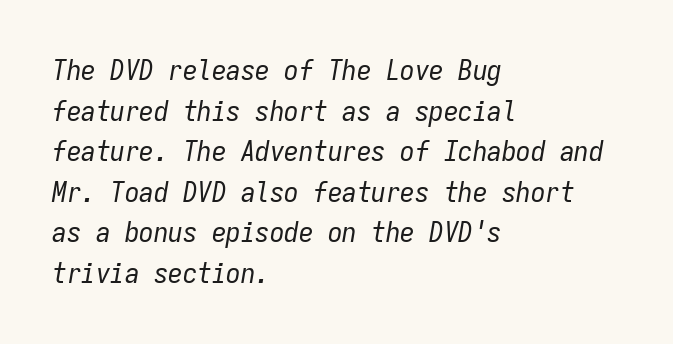
Q: Is the text bold? A: No.
Q: Is the text italic (slanted)? A: Yes, it leans right by about 9 degrees.
Q: Is the text underlined? A: No.
Q: How is the paragraph aligned? A: Left-aligned.
Q: Is the spacing between letters normal or unusually wide? A: Normal.
Q: Is the spacing between lines tight, normal or loose? A: Normal.
Q: Width (condensed, normal, or wide)? A: Condensed.
Q: Stroke contrast? A: Low.
Q: x-height? A: Medium.
Q: Monospaced? A: Yes.
